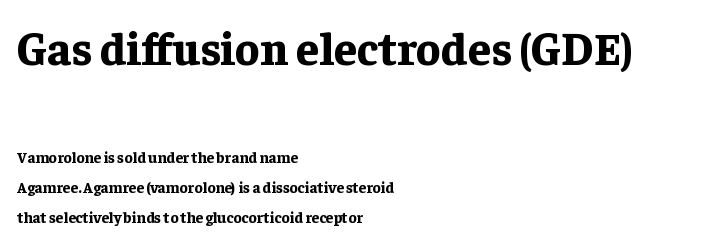
The image shows 46 px bold serif type, upright; set left-aligned, loose line spacing (2.02x), normal letter spacing, not underlined; the first (top) block is 3.07x larger; low stroke contrast and a medium x-height.
